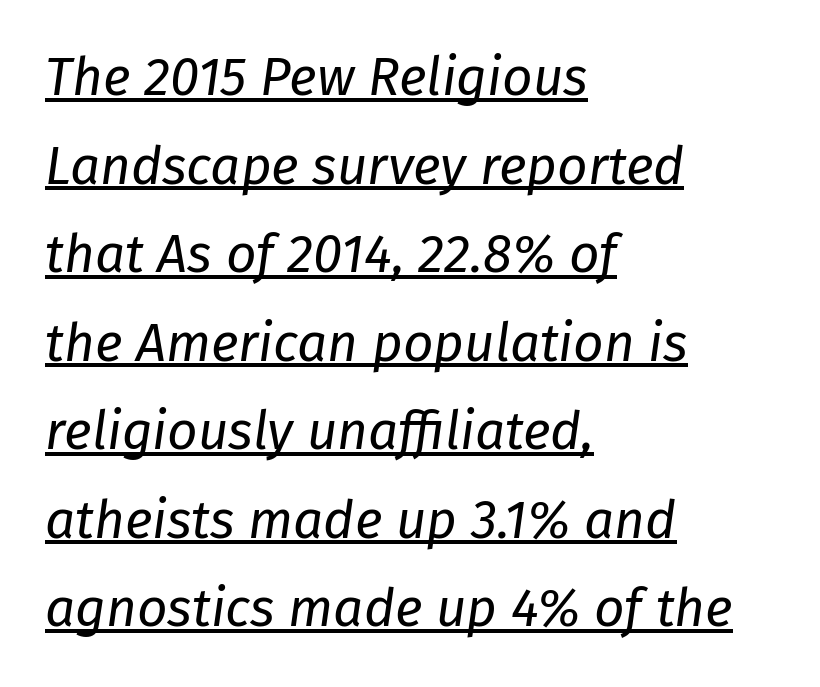
{"italic": "yes", "lean": "right", "slant_degrees": 8, "bold": "no", "weight": "regular", "width": "normal", "stroke_contrast": "low", "x_height": "medium", "monospaced": "no", "underline": "yes", "align": "left", "line_spacing": "normal", "line_spacing_ratio": 1.67, "letter_spacing": "normal", "letter_spacing_em": 0.0, "glyph_px": 53}
